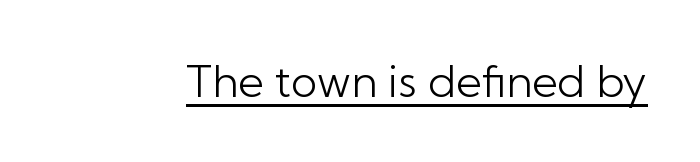
Q: Is the text bold? A: No.
Q: Is the text italic (slanted)? A: No, it is upright.
Q: Is the typeface a serif or a sans-serif typeface? A: Sans-serif.
Q: Is the text underlined? A: Yes.
Q: Is the spacing between letters normal or unusually wide? A: Normal.
Q: Width (condensed, normal, or wide)? A: Normal.
Q: Stroke contrast? A: Low.
Q: x-height? A: Medium.
Q: Monospaced? A: No.
